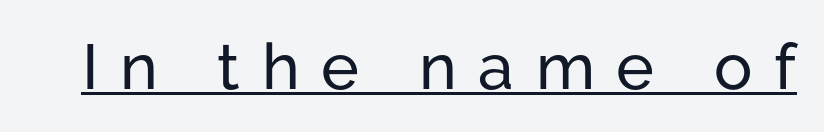
Q: Is the text italic (slanted)? A: No, it is upright.
Q: Is the typeface a serif or a sans-serif typeface? A: Sans-serif.
Q: Is the text underlined? A: Yes.
Q: Is the spacing between letters normal or unusually wide? A: Unusually wide.
Q: Width (condensed, normal, or wide)? A: Normal.
Q: Stroke contrast? A: Low.
Q: x-height? A: Medium.
Q: Monospaced? A: No.
